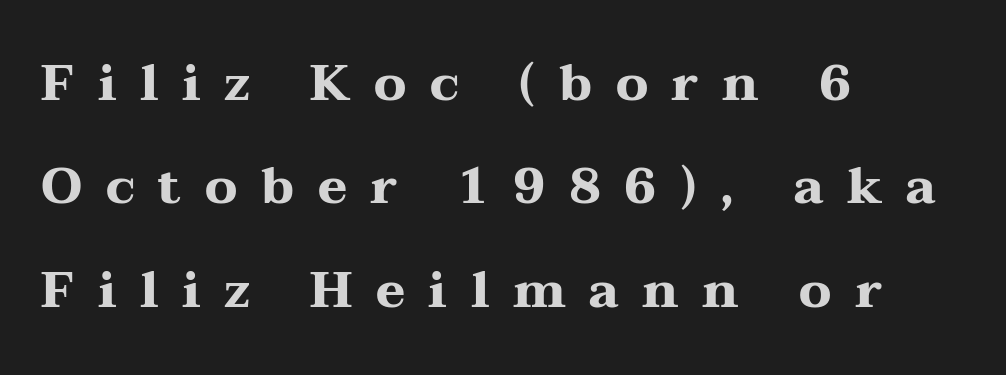
Q: Is the text bold? A: Yes.
Q: Is the text italic (slanted)? A: No, it is upright.
Q: Is the typeface a serif or a sans-serif typeface? A: Serif.
Q: Is the text underlined? A: No.
Q: How is the paragraph aligned? A: Left-aligned.
Q: Is the spacing between letters normal or unusually wide? A: Unusually wide.
Q: Is the spacing between lines tight, normal or loose? A: Loose.
Q: Width (condensed, normal, or wide)? A: Wide.
Q: Stroke contrast? A: Medium.
Q: x-height? A: Medium.
Q: Monospaced? A: No.
